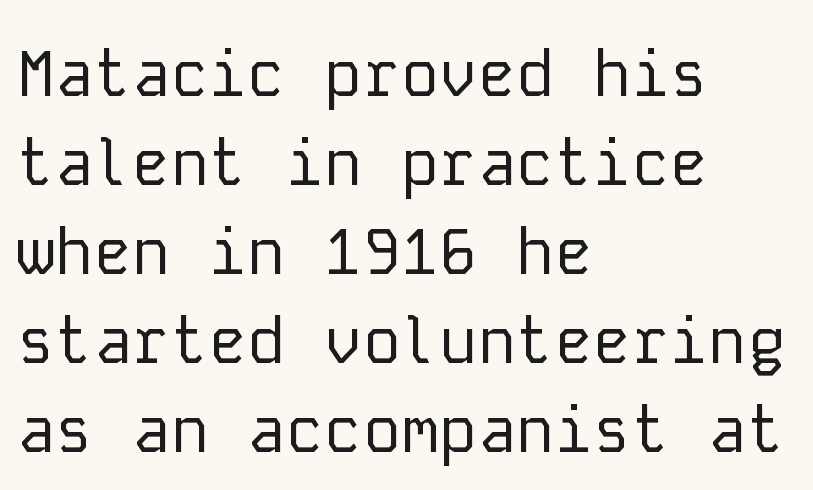
The image shows 64 px regular-weight sans-serif type, upright, monospaced; set left-aligned, normal line spacing (1.39x), normal letter spacing, not underlined; low stroke contrast and a medium x-height.
